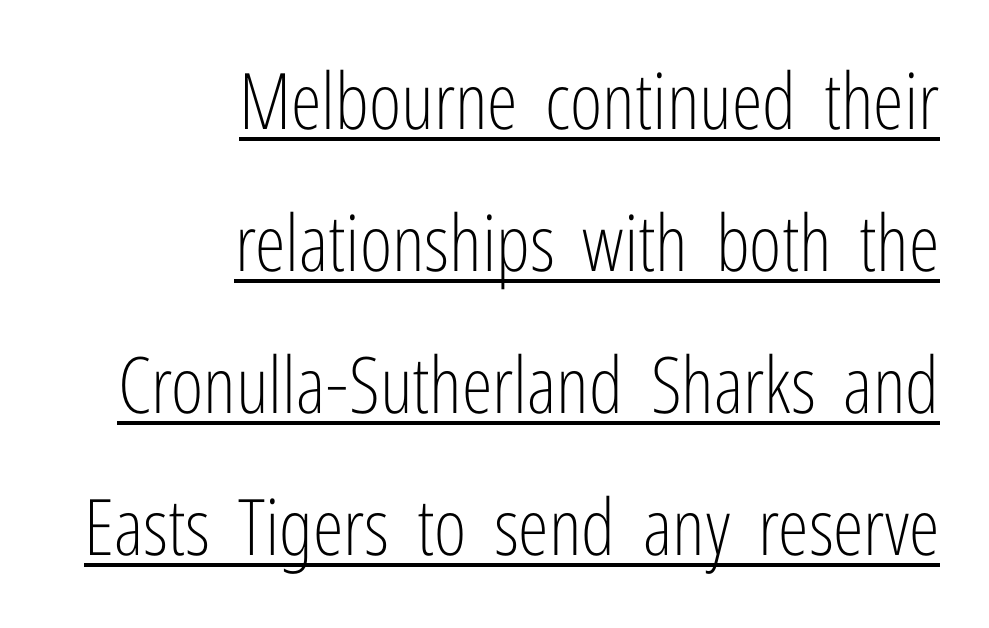
The image shows 78 px light, condensed sans-serif type, upright; set right-aligned, line spacing 1.82x, normal letter spacing, underlined; low stroke contrast and a medium x-height.
